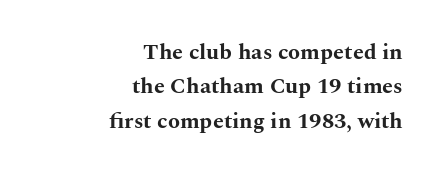
Q: Is the text bold? A: Yes.
Q: Is the text italic (slanted)? A: No, it is upright.
Q: Is the text underlined? A: No.
Q: How is the paragraph aligned? A: Right-aligned.
Q: Is the spacing between letters normal or unusually wide? A: Normal.
Q: Is the spacing between lines tight, normal or loose? A: Normal.
